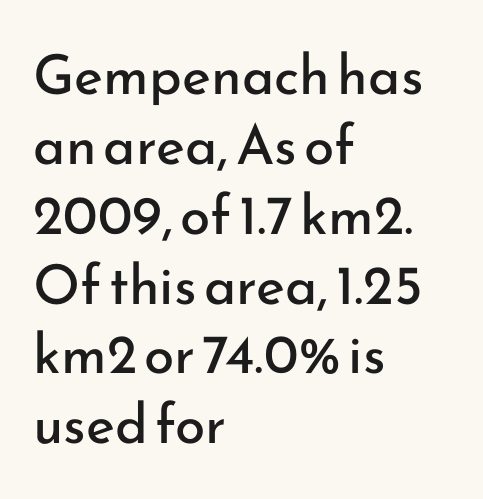
The image shows 55 px regular-weight sans-serif type, upright; set left-aligned, normal line spacing (1.27x), normal letter spacing, not underlined; low stroke contrast and a small x-height.
